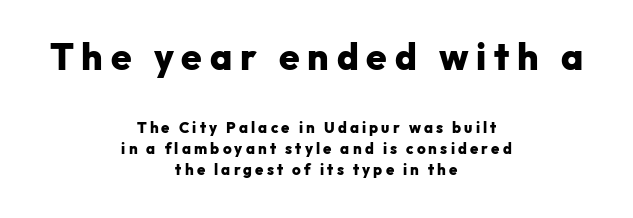
The image shows 37 px heavy sans-serif type, upright; set centered, normal line spacing (1.39x), unusually wide letter spacing (+0.21 em), not underlined; the first (top) block is 2.47x larger; low stroke contrast and a medium x-height.
